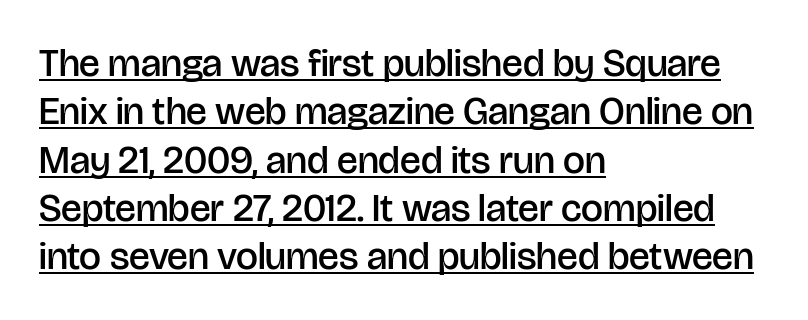
{"serif": "no", "italic": "no", "bold": "semi", "weight": "semibold", "width": "normal", "stroke_contrast": "low", "x_height": "large", "monospaced": "no", "underline": "yes", "align": "left", "line_spacing_ratio": 1.24, "letter_spacing": "normal", "letter_spacing_em": 0.0, "glyph_px": 39}
